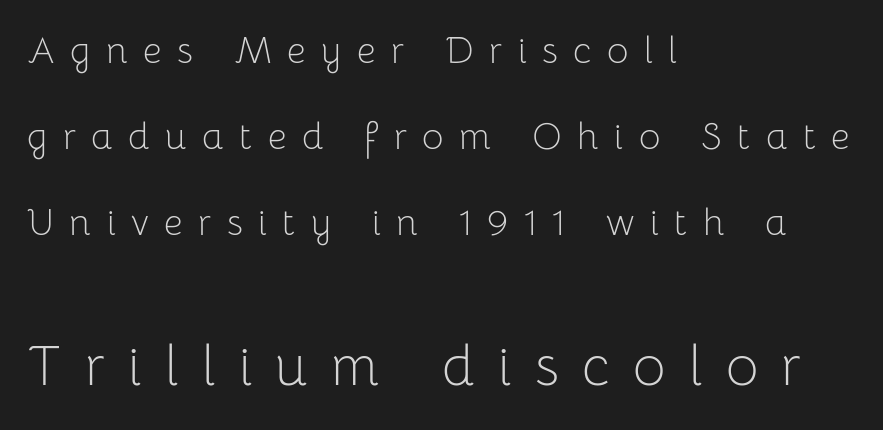
This sample is left-justified, so line endings fall wherever the words run out. The font's upright variant was chosen for this text. Reading down the column, the eye jumps a long way to each next line. Heft: none added — not bold. What stands out about the letter spacing? Its width — letters are far apart. The passage shown begins with its smaller block and ends with its larger one.
